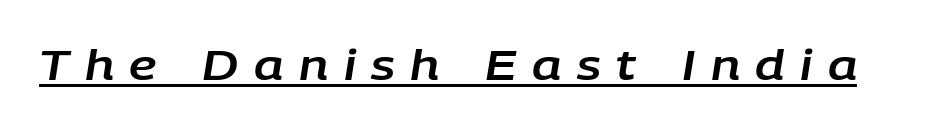
{"italic": "yes", "lean": "right", "slant_degrees": 9, "width": "normal", "stroke_contrast": "low", "x_height": "large", "monospaced": "no", "underline": "yes", "letter_spacing": "wide", "letter_spacing_em": 0.37, "glyph_px": 42}
